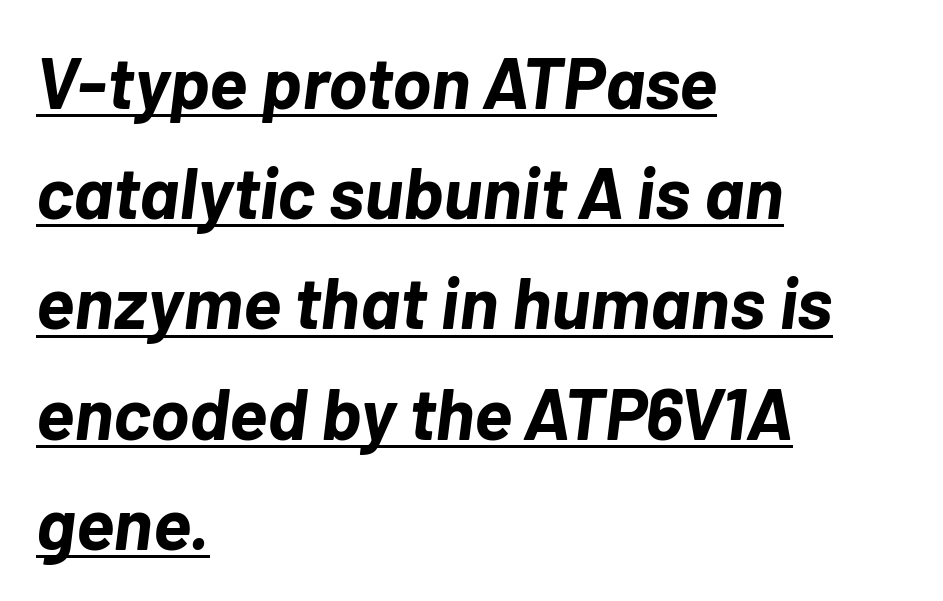
{"italic": "yes", "lean": "right", "slant_degrees": 7, "bold": "yes", "weight": "bold", "width": "normal", "stroke_contrast": "low", "x_height": "medium", "monospaced": "no", "underline": "yes", "align": "left", "line_spacing": "normal", "line_spacing_ratio": 1.51, "letter_spacing": "normal", "letter_spacing_em": 0.0, "glyph_px": 73}
